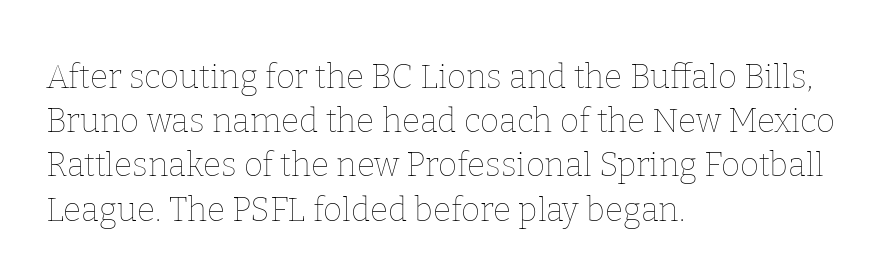
Has an underline been added? It has not. Is the type heavy? It reads as light-to-regular instead. The lettering stays uniformly vertical, giving the passage a roman look. Look at the tracking — it's just the regular setting, nothing added. Notice how the passage keeps a crisp vertical edge on the left only.
